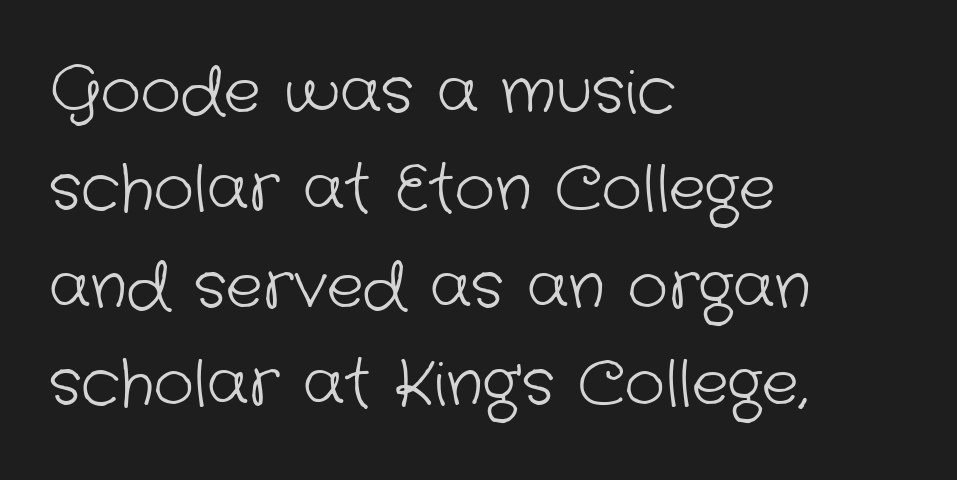
The font sits on the lighter half of the weight spectrum, regular included. Unlike a traditional serif, this face leaves its strokes unadorned. The lines are quadded left. The passage shown is not underscored anywhere. Each letter keeps its own natural width here, so spacing adapts to shape.
